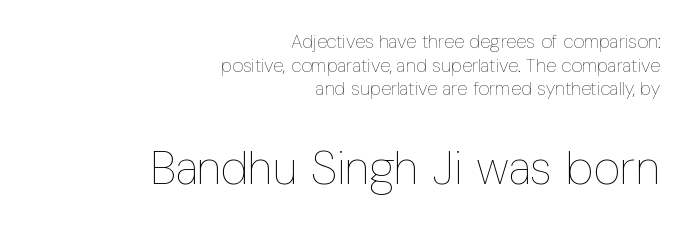
{"italic": "no", "bold": "no", "weight": "thin", "width": "condensed", "stroke_contrast": "low", "x_height": "medium", "monospaced": "no", "underline": "no", "align": "right", "line_spacing_ratio": 1.24, "letter_spacing": "normal", "letter_spacing_em": 0.0, "larger_block": "second", "size_ratio": 2.47, "glyph_px": 47}
